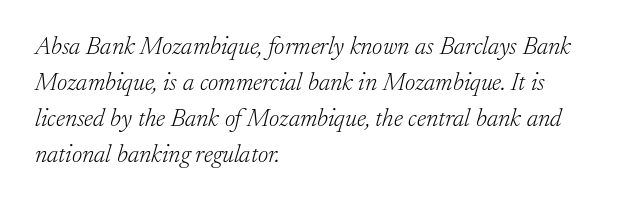
{"italic": "yes", "lean": "right", "slant_degrees": 17, "bold": "no", "underline": "no", "align": "left", "line_spacing": "normal", "line_spacing_ratio": 1.44, "letter_spacing": "normal", "letter_spacing_em": 0.0, "glyph_px": 25}
